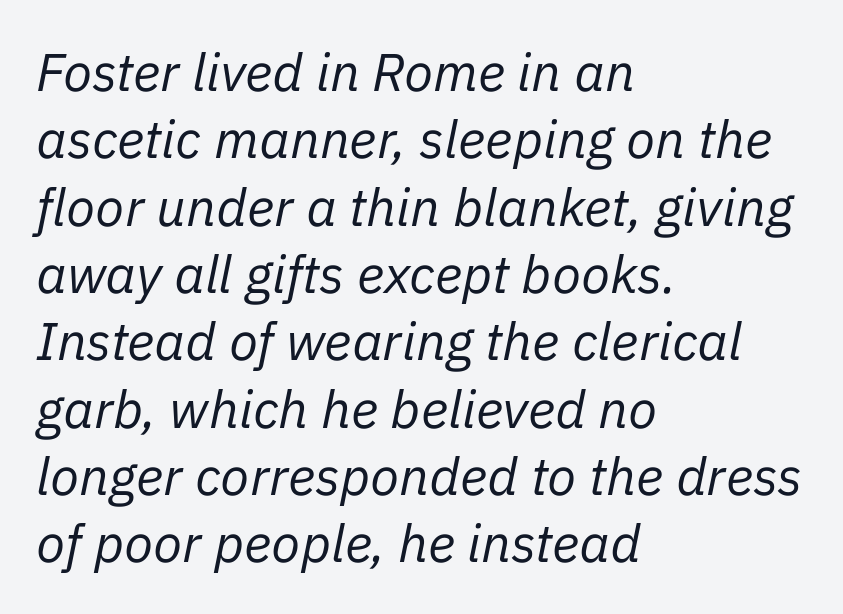
These lines are rendered in a variable-pitch font. Summary of vertical rhythm: regular, with standard interline spacing. Yep, that's italic — everything's leaning. Compared with a centered layout, this one pins lines to the left instead. The letterforms sit shoulder to shoulder at normal distance.
